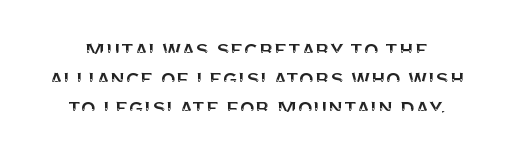
{"italic": "no", "underline": "no", "line_spacing_ratio": 1.2, "letter_spacing": "normal", "letter_spacing_em": 0.0, "glyph_px": 24}
